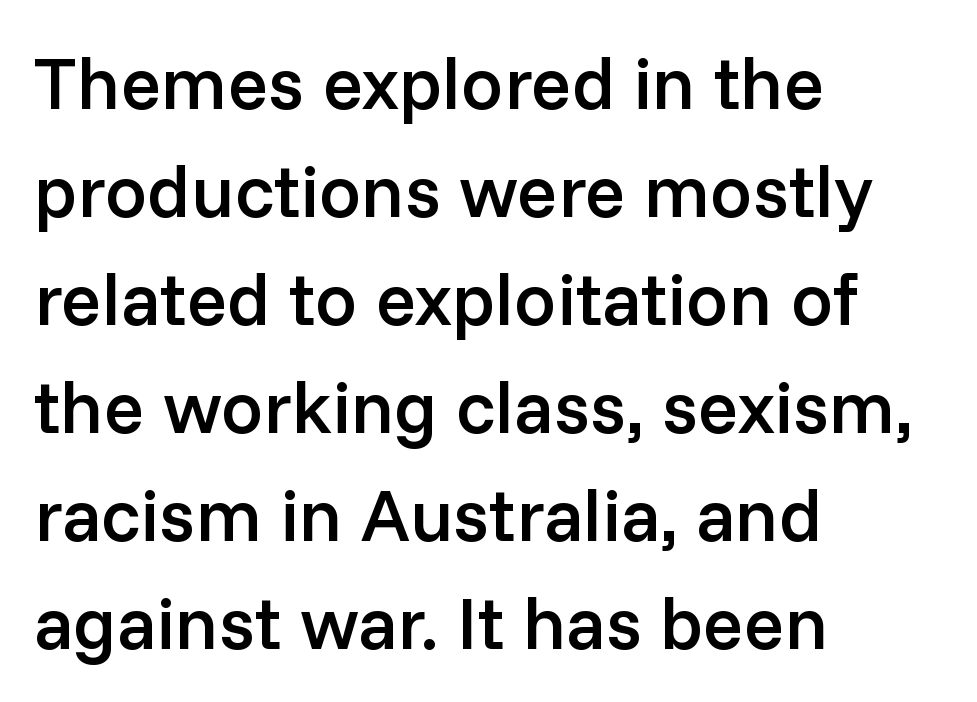
Q: Is the text bold? A: Semi-bold.
Q: Is the text italic (slanted)? A: No, it is upright.
Q: Is the typeface a serif or a sans-serif typeface? A: Sans-serif.
Q: Is the text underlined? A: No.
Q: How is the paragraph aligned? A: Left-aligned.
Q: Is the spacing between letters normal or unusually wide? A: Normal.
Q: Is the spacing between lines tight, normal or loose? A: Normal.
Q: Width (condensed, normal, or wide)? A: Normal.
Q: Stroke contrast? A: Low.
Q: x-height? A: Medium.
Q: Monospaced? A: No.
